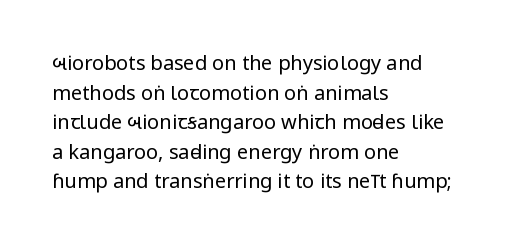
{"italic": "no", "bold": "no", "underline": "no", "align": "left", "line_spacing": "normal", "line_spacing_ratio": 1.48, "letter_spacing": "normal", "letter_spacing_em": 0.0, "glyph_px": 20}
